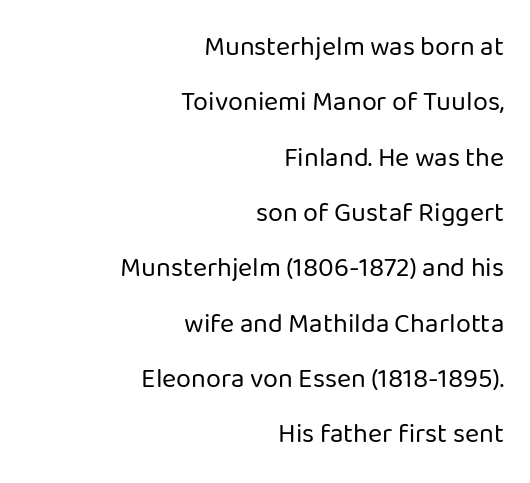
The image shows 27 px text type, upright; set right-aligned, loose line spacing (2.05x), normal letter spacing, not underlined.
